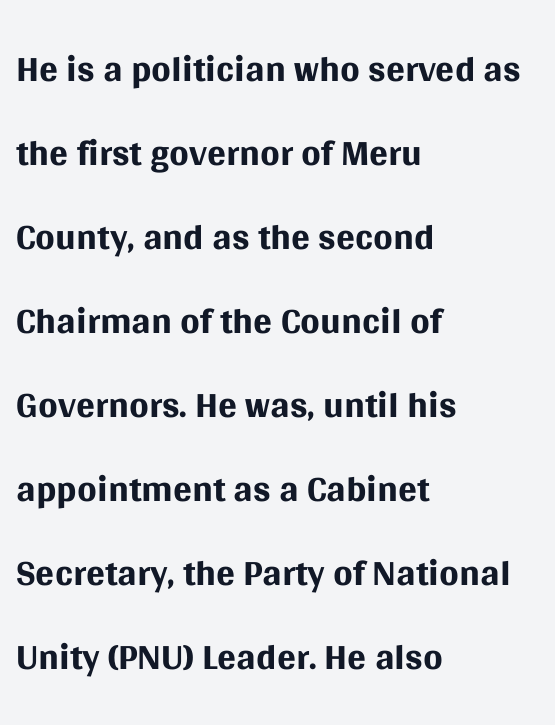
The horizontal fit of the characters is conventional and even. The designer left line spacing at the default. This sample has the flowing, uneven cadence of proportional lettering. A student would call this left alignment; a typographer would say flush left, rag right.
